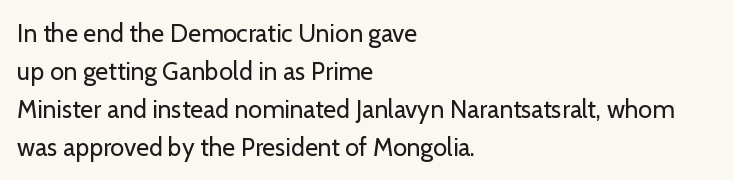
The font's upright variant was chosen for this text. The specimen omits any rule beneath the text block's lines. All the whitespace from short lines collects on the right. Tracking here is standard; glyphs follow each other at the usual distance.
